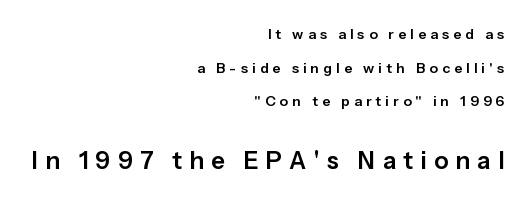
The image shows 24 px text type, upright; set right-aligned, loose line spacing (2.41x), unusually wide letter spacing (+0.3 em), not underlined; the second (bottom) block is 1.71x larger.
